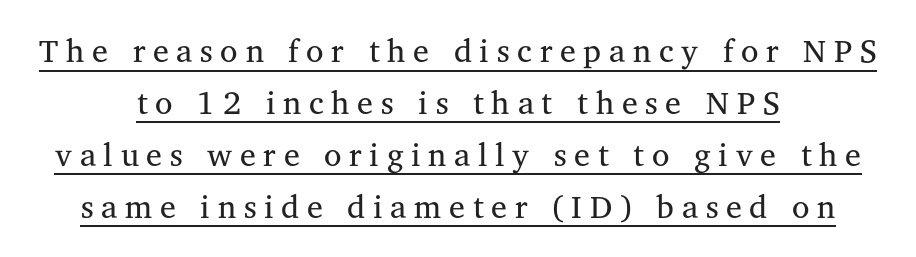
Each letter keeps its own natural width here, so spacing adapts to shape. Looks like someone drew a line under every word here. Is there any slant? The stems are plumb. Caption: multi-line text, centered on the measure.
